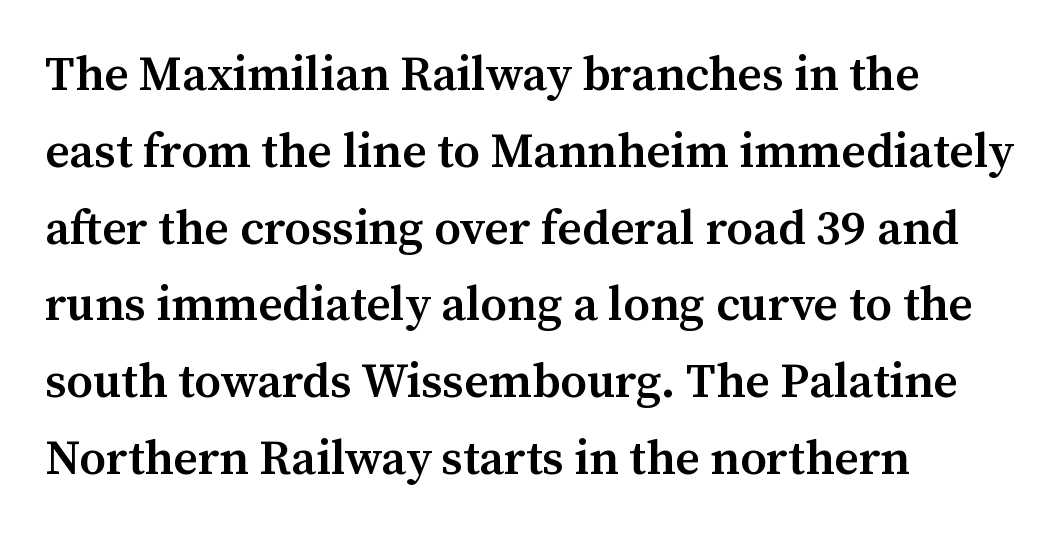
Weight check: semibold — heavier than regular, not quite bold. Honestly, there is no underline to notice here at all. These lines were composed using upright roman letters. Here the designer chose a conventional face with non-uniform glyph widths. You can tell from the footed stems that serif type was used.
